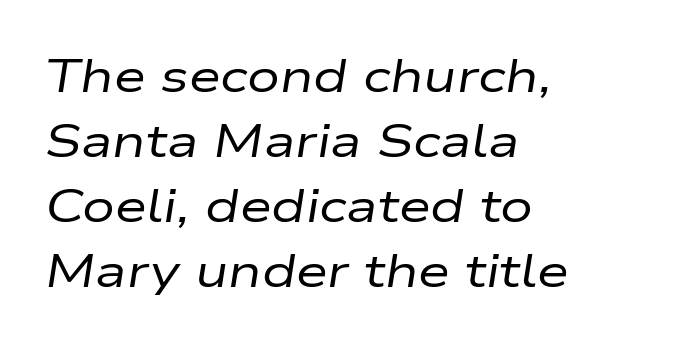
{"italic": "yes", "lean": "right", "slant_degrees": 9, "bold": "no", "weight": "regular", "width": "wide", "stroke_contrast": "low", "x_height": "medium", "monospaced": "no", "underline": "no", "align": "left", "line_spacing": "normal", "line_spacing_ratio": 1.41, "letter_spacing": "normal", "letter_spacing_em": 0.0, "glyph_px": 46}
